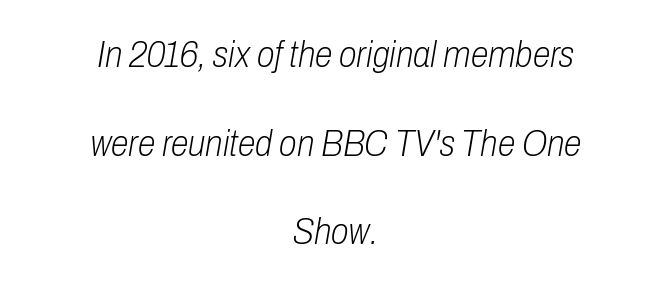
The image shows 36 px light, condensed type, italic (leaning right); set centered, loose line spacing (2.46x), normal letter spacing, not underlined; low stroke contrast and a medium x-height.
